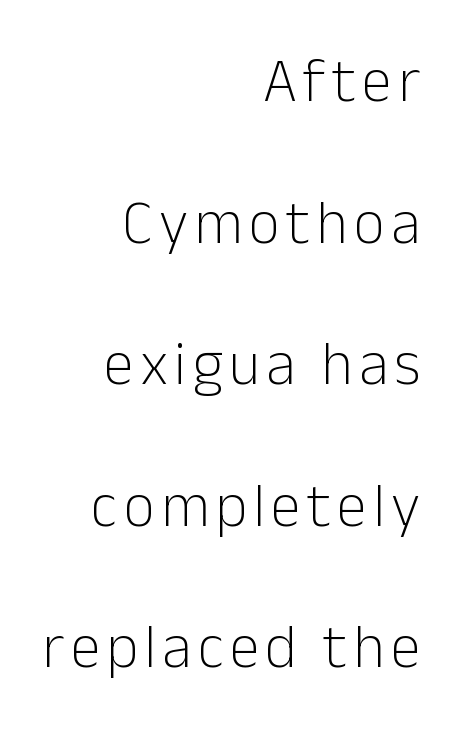
{"serif": "no", "italic": "no", "bold": "no", "weight": "light", "width": "normal", "stroke_contrast": "low", "x_height": "medium", "monospaced": "no", "underline": "no", "align": "right", "line_spacing": "loose", "line_spacing_ratio": 2.32, "glyph_px": 61}
